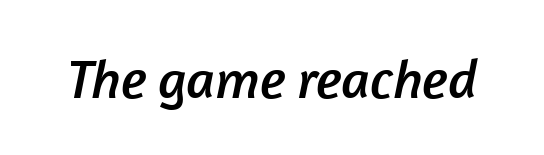
Stroke terminals: plain, sans-serif. The glyphs are unaccompanied by any horizontal stroke below them. The gaps between neighbouring characters are ordinary and unremarkable. Each letter keeps its own natural width here, so spacing adapts to shape.
